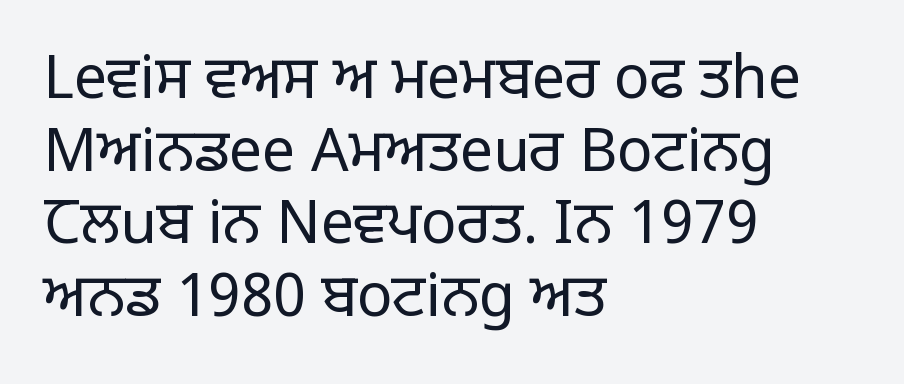
{"serif": "no", "italic": "no", "bold": "no", "weight": "regular", "width": "normal", "stroke_contrast": "low", "x_height": "large", "monospaced": "no", "underline": "no", "align": "left", "line_spacing_ratio": 1.23, "letter_spacing": "normal", "letter_spacing_em": 0.0, "glyph_px": 59}
